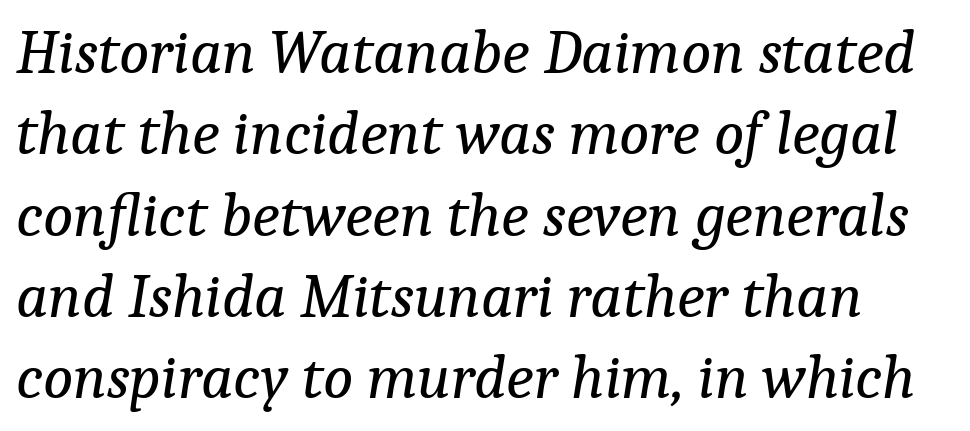
The image shows 63 px regular-weight serif type, italic (leaning right); set normal line spacing (1.29x), normal letter spacing, not underlined; low stroke contrast and a medium x-height.
